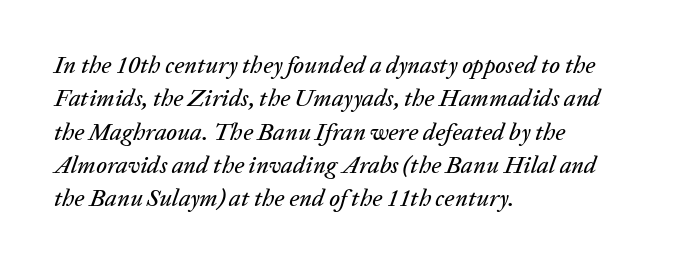
Does the copy run flush right? No — it runs flush left. Vertical spacing — default. You could call the tracking neutral — neither tight nor loose. Underlining? Definitely not there.
